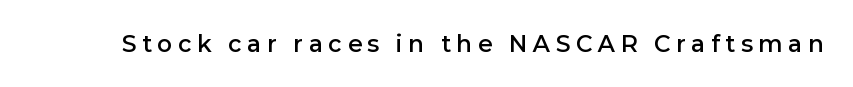
The image shows 22 px text type, upright; set unusually wide letter spacing (+0.28 em), not underlined.
